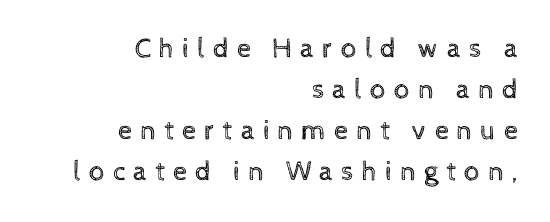
Is this a fixed-width face? No — the glyphs have proportional, varying widths. The setting favours the right margin, as signatures and pull-quotes sometimes do. The words here are not underlined. Each word looks stretched out because of the extra space between its letters.
